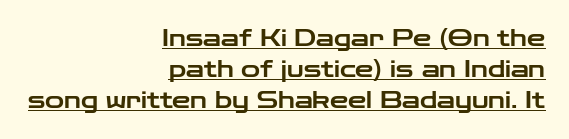
Q: Is the text italic (slanted)? A: No, it is upright.
Q: Is the text underlined? A: Yes.
Q: How is the paragraph aligned? A: Right-aligned.
Q: Is the spacing between letters normal or unusually wide? A: Normal.
Q: Is the spacing between lines tight, normal or loose? A: Normal.
